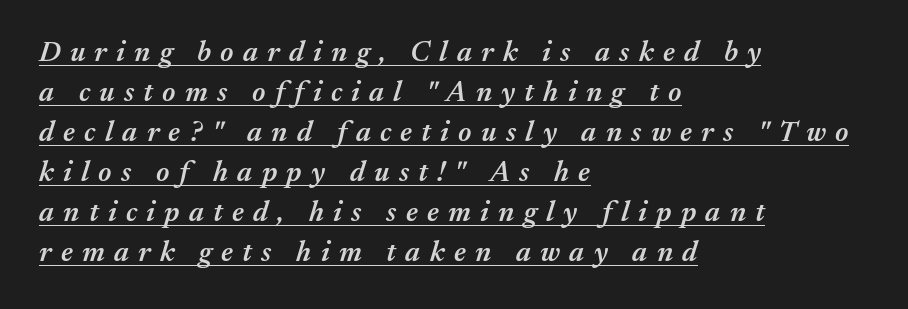
This sample uses expanded letter spacing, leaving extra air between glyphs. This sample has the flowing, uneven cadence of proportional lettering. Slanted lettering throughout. A baseline rule has been typeset under these characters.
